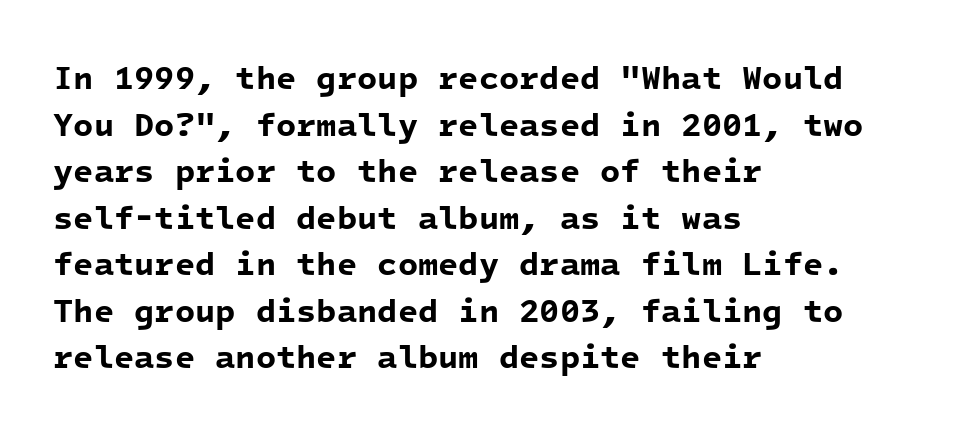
Q: Is the text bold? A: Yes.
Q: Is the typeface a serif or a sans-serif typeface? A: Sans-serif.
Q: Is the text underlined? A: No.
Q: How is the paragraph aligned? A: Left-aligned.
Q: Is the spacing between letters normal or unusually wide? A: Normal.
Q: Is the spacing between lines tight, normal or loose? A: Normal.
Q: Width (condensed, normal, or wide)? A: Normal.
Q: Stroke contrast? A: Low.
Q: x-height? A: Medium.
Q: Monospaced? A: Yes.
